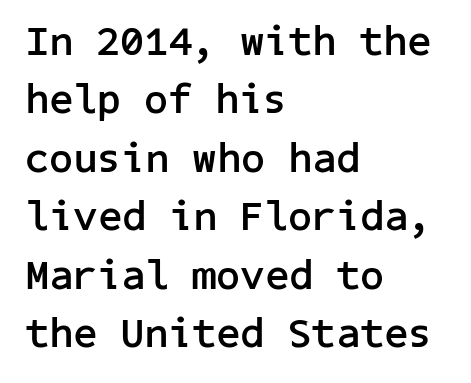
Q: Is the text bold? A: Yes.
Q: Is the text italic (slanted)? A: No, it is upright.
Q: Is the typeface a serif or a sans-serif typeface? A: Sans-serif.
Q: Is the text underlined? A: No.
Q: How is the paragraph aligned? A: Left-aligned.
Q: Is the spacing between letters normal or unusually wide? A: Normal.
Q: Is the spacing between lines tight, normal or loose? A: Normal.
Q: Width (condensed, normal, or wide)? A: Normal.
Q: Stroke contrast? A: Low.
Q: x-height? A: Medium.
